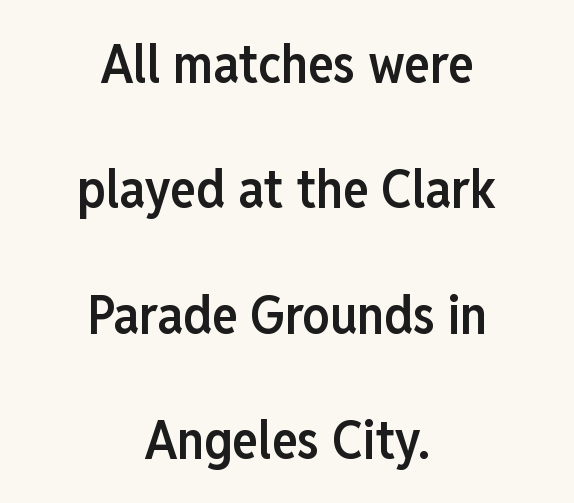
The image shows 54 px semibold, condensed sans-serif type, upright; set centered, loose line spacing (2.32x), normal letter spacing, not underlined; low stroke contrast and a medium x-height.
